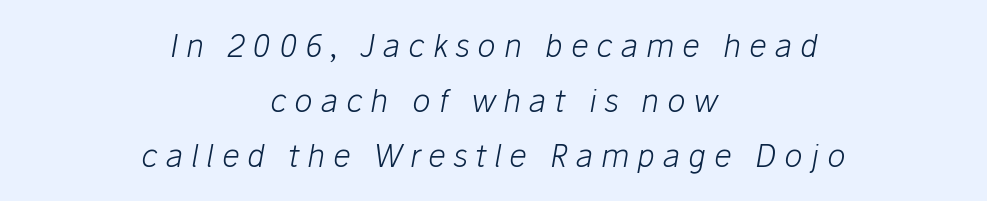
The image shows 31 px light type, italic (leaning right); set centered, line spacing 1.77x, unusually wide letter spacing (+0.25 em), not underlined; low stroke contrast and a medium x-height.
